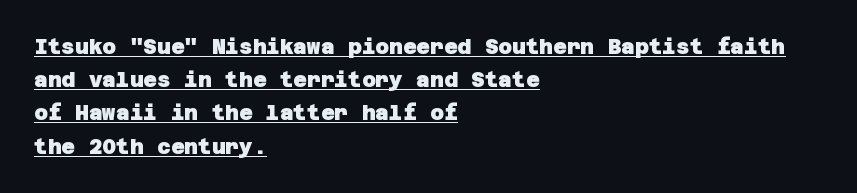
The image shows 21 px bold type; set left-aligned, normal line spacing (1.58x), normal letter spacing, underlined.
